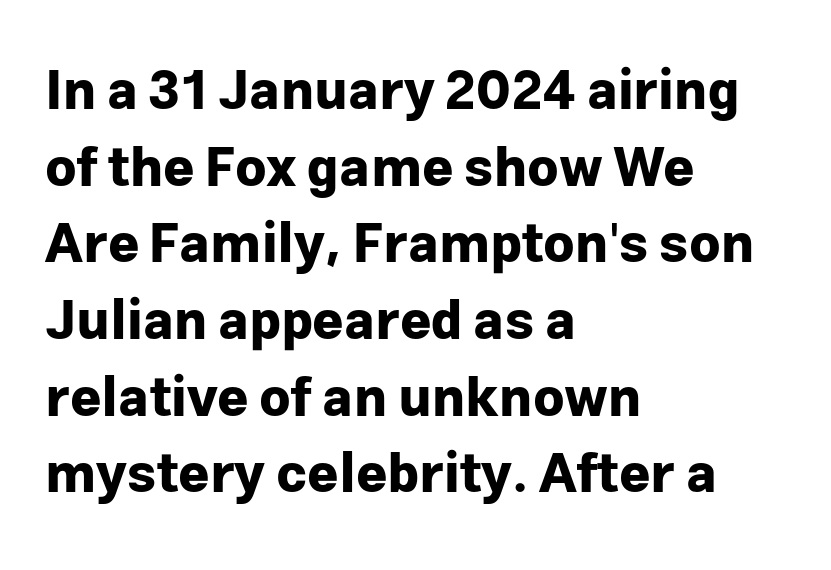
The image shows 54 px bold sans-serif type, upright; set left-aligned, normal line spacing (1.42x), normal letter spacing, not underlined; low stroke contrast and a medium x-height.
